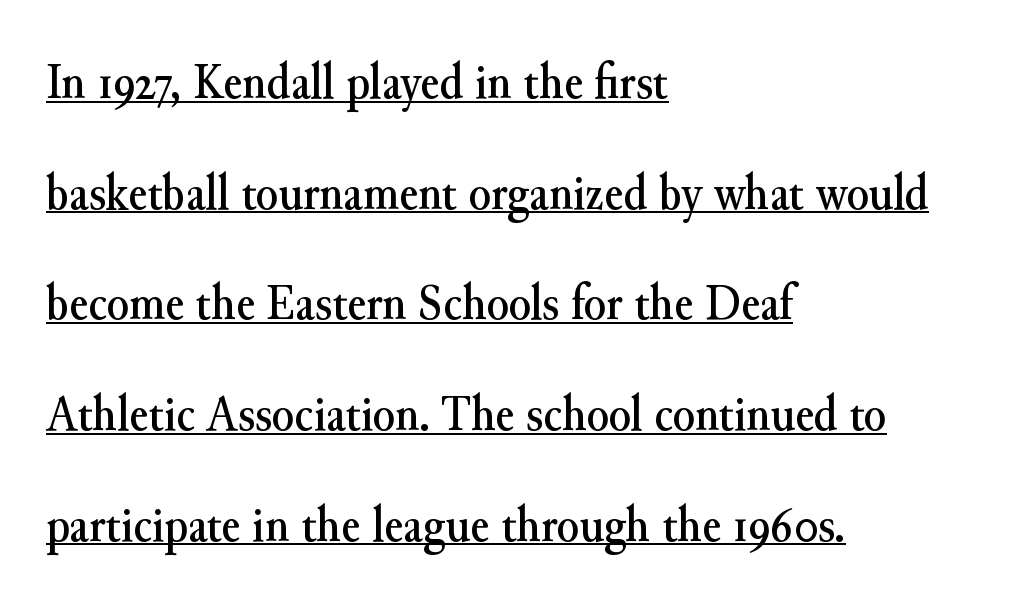
You could not count columns in this text — the font is proportionally spaced. Check where the strokes stop: tiny serifs finish them off. Tracking value appears to be zero — textbook default spacing. This sample is left-justified, so line endings fall wherever the words run out. Descenders here cross a horizontal rule under the line. Widely set lines give the paragraph a tall, airy silhouette.
